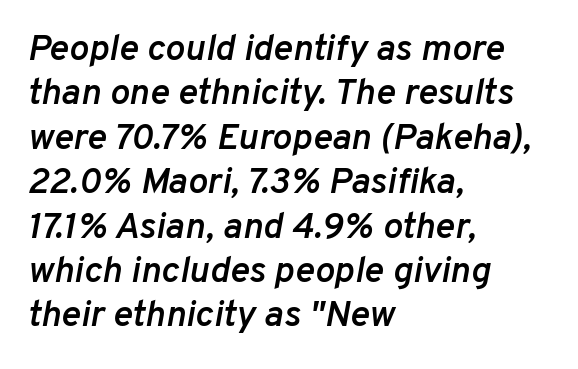
The image shows 37 px semibold type, italic (leaning right); set left-aligned, line spacing 1.2x, normal letter spacing, not underlined; low stroke contrast and a medium x-height.
